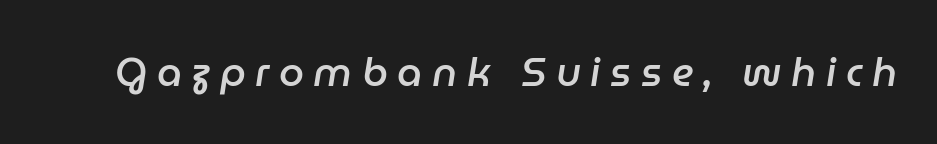
{"italic": "yes", "lean": "right", "slant_degrees": 9, "bold": "semi", "weight": "semibold", "width": "normal", "stroke_contrast": "low", "x_height": "medium", "monospaced": "no", "underline": "no", "letter_spacing": "wide", "letter_spacing_em": 0.24, "glyph_px": 40}
